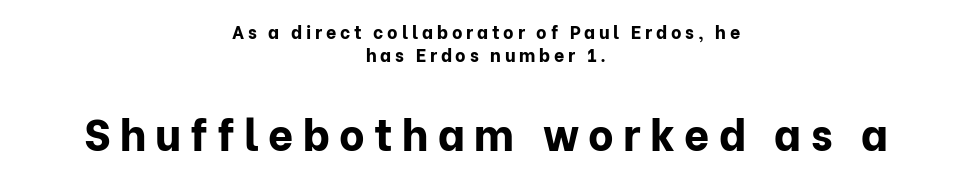
Q: Is the text bold? A: Yes.
Q: Is the text italic (slanted)? A: No, it is upright.
Q: Is the typeface a serif or a sans-serif typeface? A: Sans-serif.
Q: Is the text underlined? A: No.
Q: How is the paragraph aligned? A: Centered.
Q: Is the spacing between letters normal or unusually wide? A: Unusually wide.
Q: Is the spacing between lines tight, normal or loose? A: Normal.
Q: Which block of text is set in a larger size, the first (top) or the second (bottom)? A: The second (bottom) one.
Q: Width (condensed, normal, or wide)? A: Normal.
Q: Stroke contrast? A: Low.
Q: x-height? A: Medium.
Q: Monospaced? A: No.
